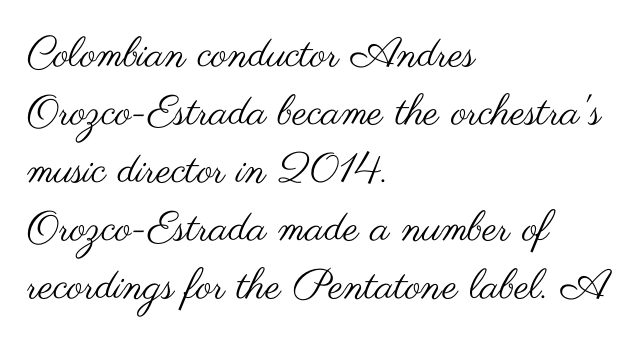
Q: Is the text bold? A: No.
Q: Is the text italic (slanted)? A: Yes.
Q: Is the typeface a serif or a sans-serif typeface? A: Sans-serif.
Q: Is the text underlined? A: No.
Q: How is the paragraph aligned? A: Left-aligned.
Q: Is the spacing between letters normal or unusually wide? A: Normal.
Q: Is the spacing between lines tight, normal or loose? A: Normal.
Q: Width (condensed, normal, or wide)? A: Wide.
Q: Stroke contrast? A: Medium.
Q: x-height? A: Small.
Q: Monospaced? A: No.
